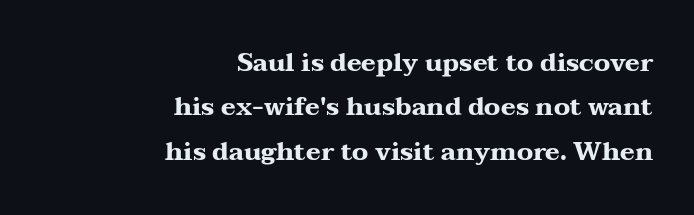
The image shows 25 px bold type, upright; set right-aligned, line spacing 1.78x, normal letter spacing, not underlined.
